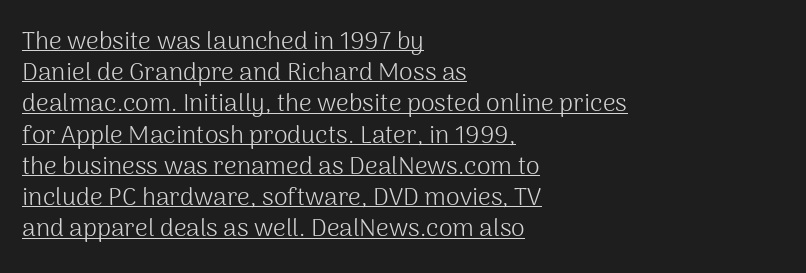
This sample carries an underscore along the baseline area. Teacher's note: observe the even left margin — that is flush-left alignment. The rows are spaced the way most documents space them. Every stem runs plumb, perpendicular to the baseline. Honestly, the letter spacing is just normal — you wouldn't notice it.
